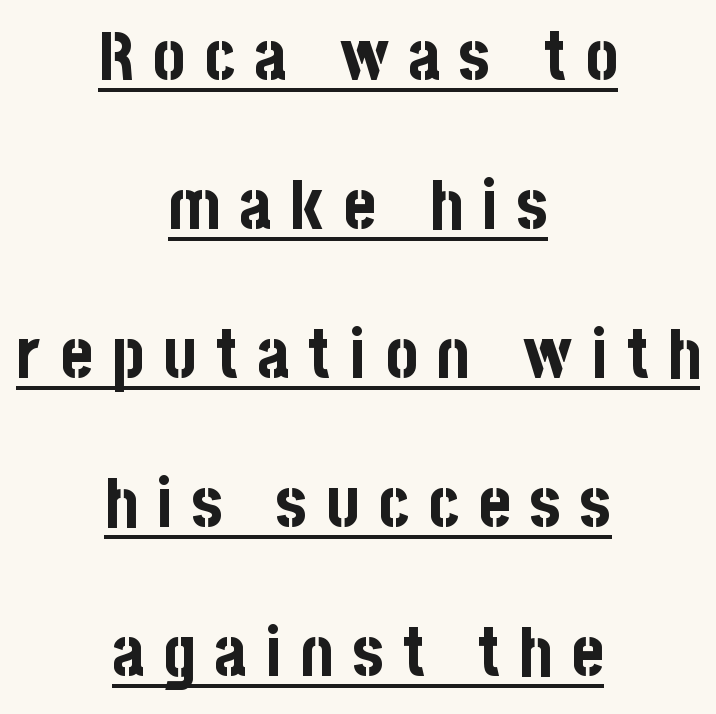
Q: Is the text bold? A: Yes.
Q: Is the text italic (slanted)? A: No, it is upright.
Q: Is the typeface a serif or a sans-serif typeface? A: Sans-serif.
Q: Is the text underlined? A: Yes.
Q: How is the paragraph aligned? A: Centered.
Q: Is the spacing between letters normal or unusually wide? A: Unusually wide.
Q: Is the spacing between lines tight, normal or loose? A: Loose.
Q: Width (condensed, normal, or wide)? A: Condensed.
Q: Stroke contrast? A: Low.
Q: x-height? A: Large.
Q: Monospaced? A: No.
